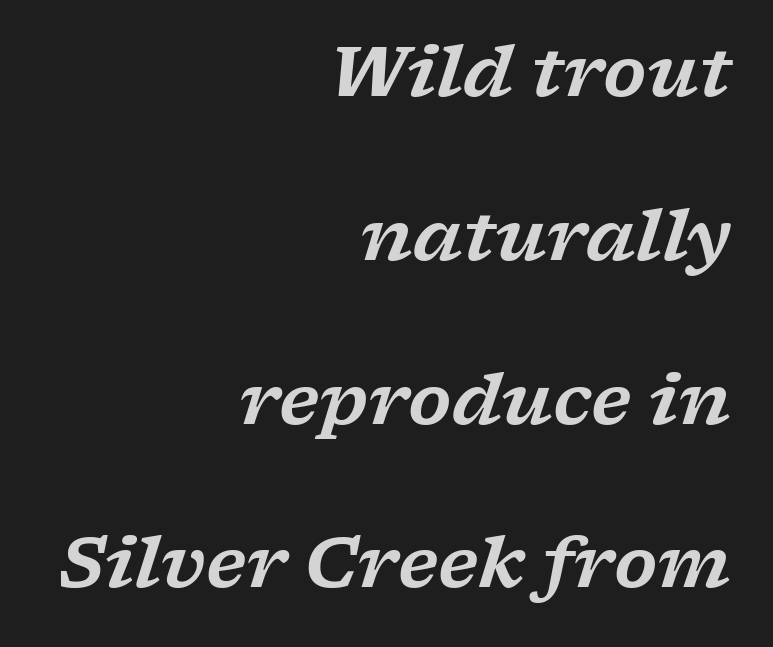
{"serif": "yes", "italic": "yes", "lean": "right", "slant_degrees": 17, "width": "wide", "stroke_contrast": "low", "x_height": "medium", "monospaced": "no", "underline": "no", "align": "right", "line_spacing": "loose", "line_spacing_ratio": 2.34, "letter_spacing": "normal", "letter_spacing_em": 0.0, "glyph_px": 70}
